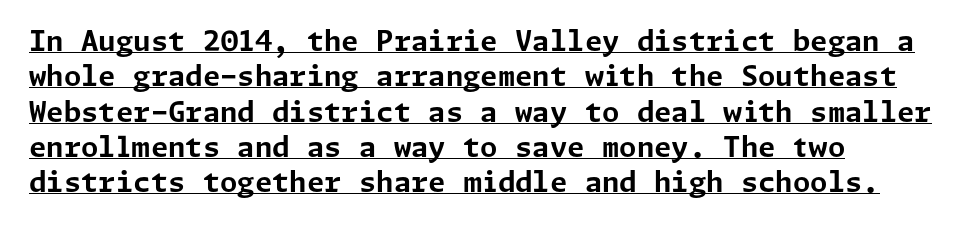
Inter-character spacing is left at the font's built-in metrics. These words are printed bold, with thick strokes throughout. The letters stand straight up with perfectly vertical stems. Every word sits above its own underline. The characters display no serif detailing; their extremities are plain. Each new line begins a customary step beneath the previous one.
